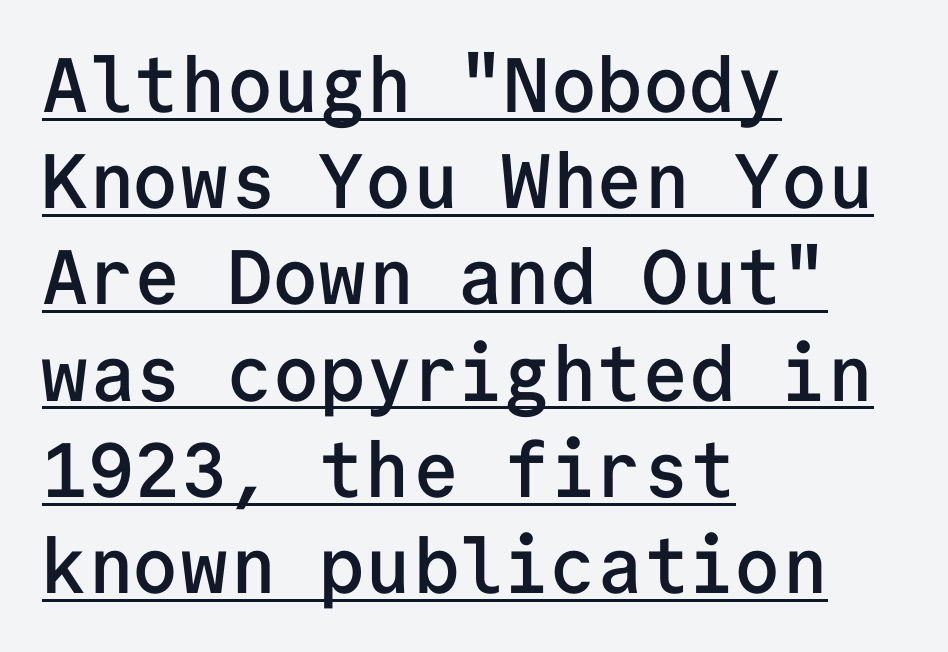
Q: Is the text bold? A: Semi-bold.
Q: Is the text italic (slanted)? A: No, it is upright.
Q: Is the typeface a serif or a sans-serif typeface? A: Sans-serif.
Q: Is the text underlined? A: Yes.
Q: How is the paragraph aligned? A: Left-aligned.
Q: Is the spacing between letters normal or unusually wide? A: Normal.
Q: Is the spacing between lines tight, normal or loose? A: Normal.
Q: Width (condensed, normal, or wide)? A: Normal.
Q: Stroke contrast? A: Low.
Q: x-height? A: Medium.
Q: Monospaced? A: Yes.
